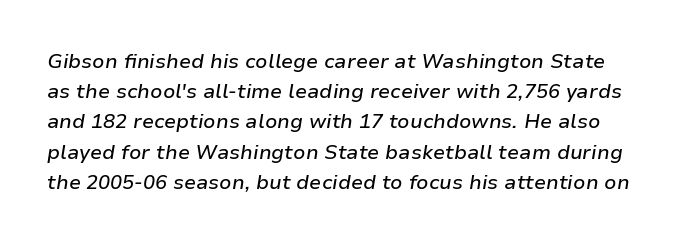
{"italic": "yes", "lean": "right", "slant_degrees": 9, "underline": "no", "line_spacing": "normal", "line_spacing_ratio": 1.51, "letter_spacing": "normal", "letter_spacing_em": 0.0, "glyph_px": 20}
